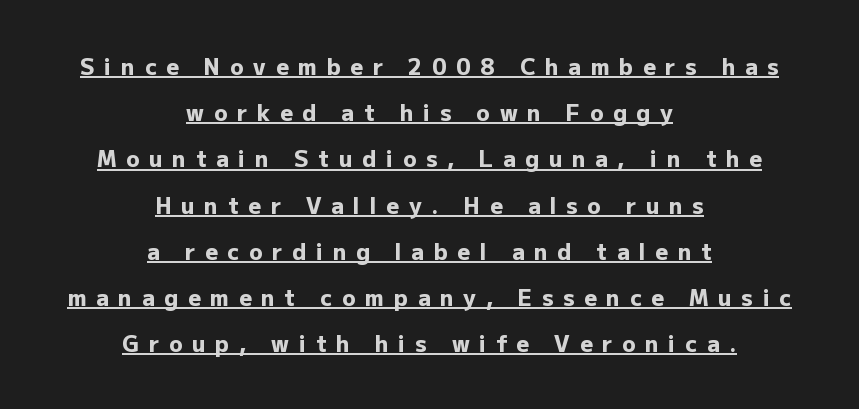
The image shows 22 px bold type, upright; set centered, loose line spacing (2.1x), unusually wide letter spacing (+0.44 em), underlined.
